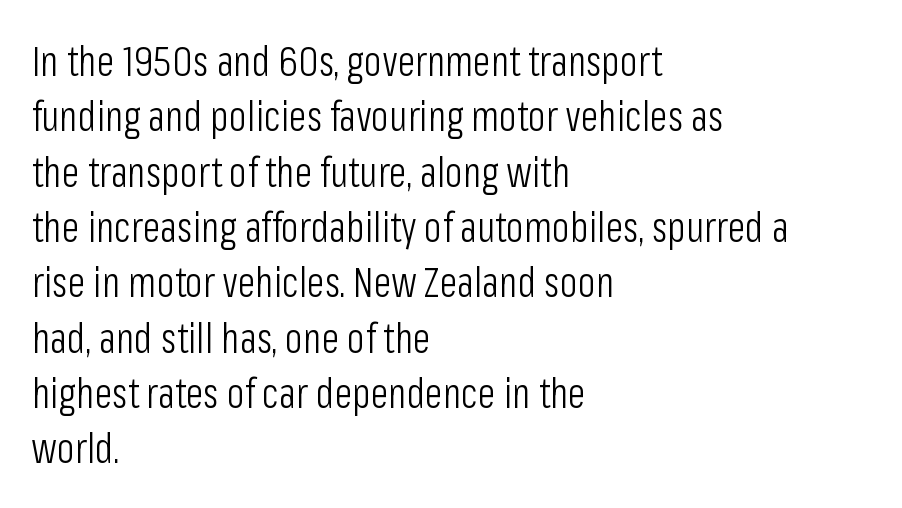
Q: Is the text bold? A: No.
Q: Is the text italic (slanted)? A: No, it is upright.
Q: Is the typeface a serif or a sans-serif typeface? A: Sans-serif.
Q: Is the text underlined? A: No.
Q: How is the paragraph aligned? A: Left-aligned.
Q: Is the spacing between letters normal or unusually wide? A: Normal.
Q: Is the spacing between lines tight, normal or loose? A: Normal.
Q: Width (condensed, normal, or wide)? A: Condensed.
Q: Stroke contrast? A: Low.
Q: x-height? A: Medium.
Q: Monospaced? A: No.
